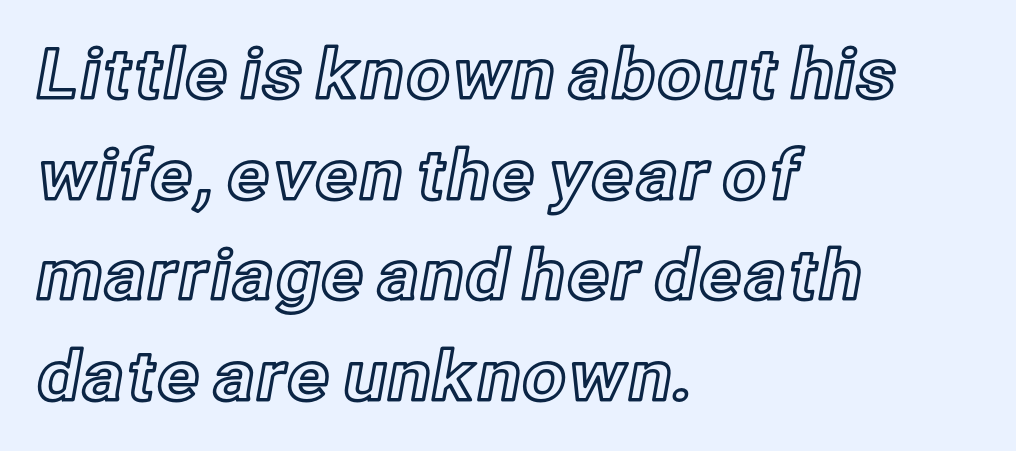
{"width": "normal", "x_height": "medium", "monospaced": "no", "underline": "no", "align": "left", "line_spacing": "normal", "line_spacing_ratio": 1.46, "letter_spacing": "normal", "letter_spacing_em": 0.0, "glyph_px": 69}
